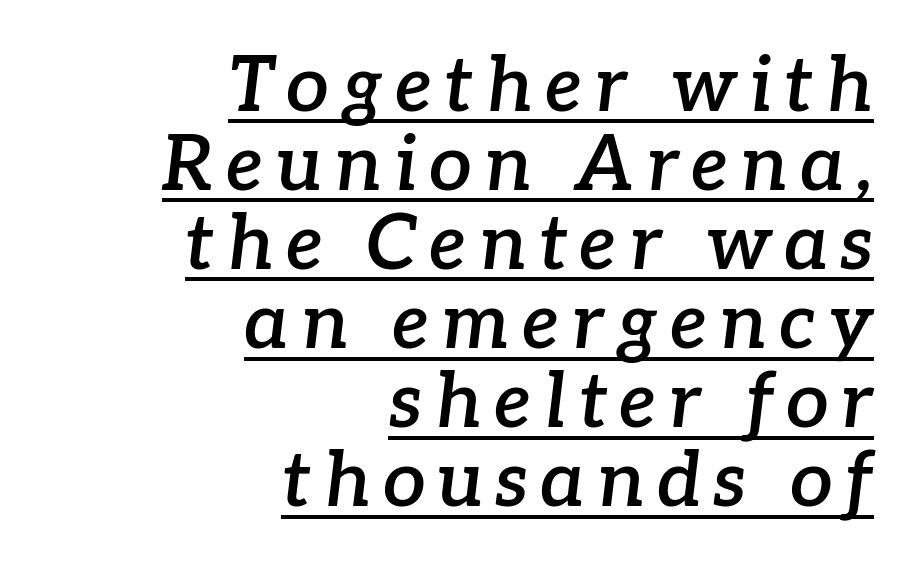
{"serif": "yes", "italic": "yes", "lean": "right", "slant_degrees": 7, "bold": "semi", "weight": "semibold", "width": "normal", "stroke_contrast": "low", "x_height": "medium", "monospaced": "no", "underline": "yes", "align": "right", "line_spacing": "tight", "line_spacing_ratio": 1.04, "glyph_px": 76}
